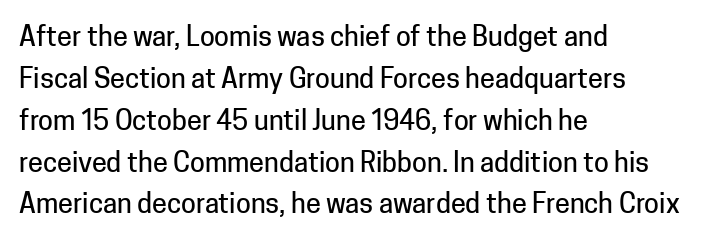
Decoration check: the copy has no underline. You can tell it's not italic because the verticals are truly vertical. Is the letter spacing exaggerated? No — it looks like the ordinary default. A classic flush-left, rag-right setting is used for this passage. Baseline-to-baseline distance is the conventional proportion of letter height.
